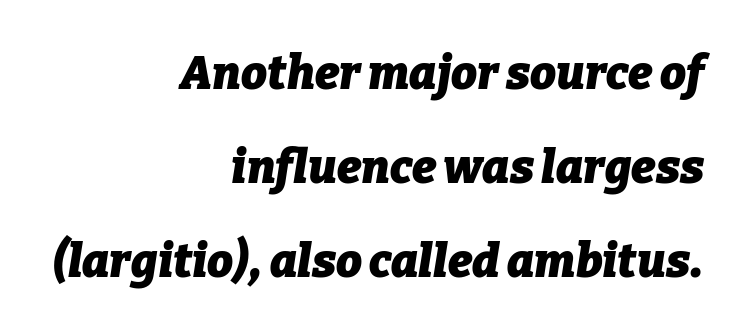
Does the lettering tilt? It does — this is italic. Students, this is bold: see how much ink each stroke carries. Caption: multi-line text, flush right, ragged left. A bare baseline throughout the passage. The block of text is sparse from top to bottom, with ample space between rows.
